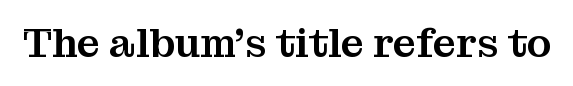
{"serif": "yes", "italic": "no", "width": "normal", "stroke_contrast": "medium", "x_height": "medium", "monospaced": "no", "underline": "no", "letter_spacing": "normal", "letter_spacing_em": 0.0, "glyph_px": 41}
